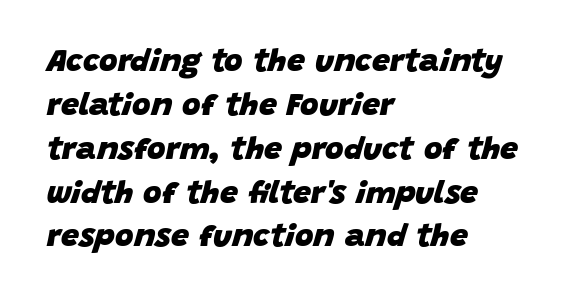
The image shows 32 px heavy type, italic (leaning right); set left-aligned, normal line spacing (1.37x), normal letter spacing, not underlined; low stroke contrast and a large x-height.
